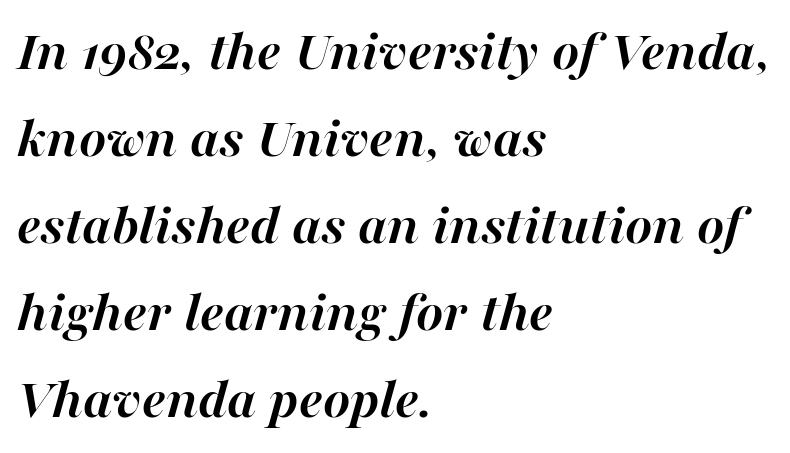
The foot of each line stays bare and open. These lines are rendered in a variable-pitch font. Tracking here is standard; glyphs follow each other at the usual distance. Bold? Absolutely — the strokes are thick and heavy. Is the type slanted? Yes — the strokes lean at a clear angle.
